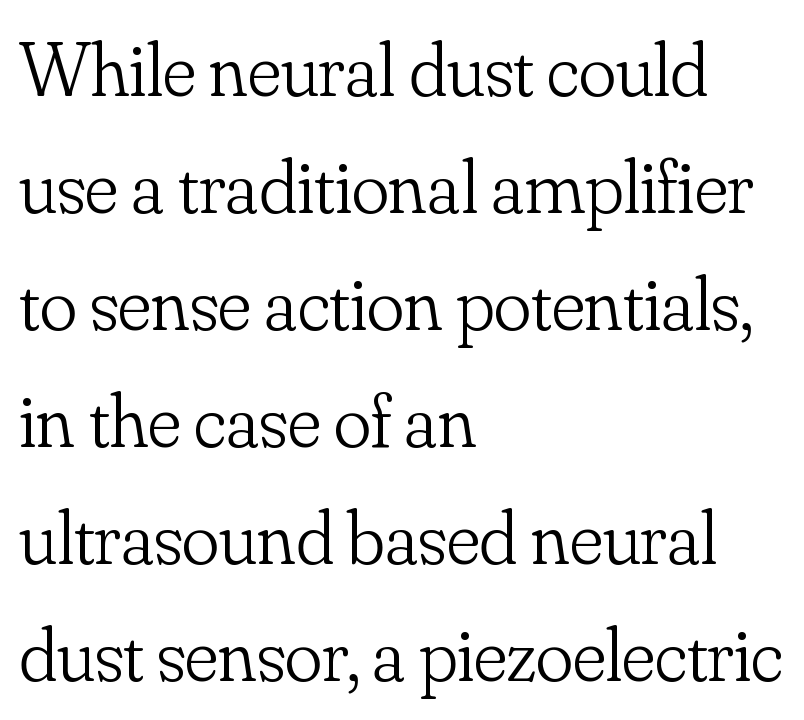
The area under the type is left untouched. Weight class: somewhere from thin through regular. Notice how the passage keeps a crisp vertical edge on the left only. The gaps between neighbouring characters are ordinary and unremarkable. These lines are rendered in a variable-pitch font.
